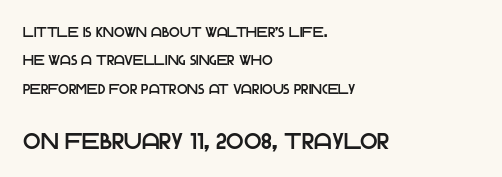
{"italic": "no", "underline": "no", "align": "left", "line_spacing": "loose", "line_spacing_ratio": 2.03, "letter_spacing": "normal", "letter_spacing_em": 0.0, "larger_block": "second", "size_ratio": 1.64, "glyph_px": 23}
